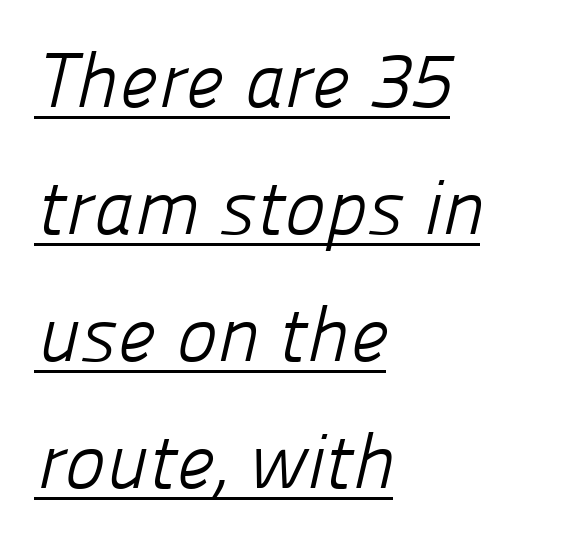
{"serif": "no", "bold": "no", "weight": "light", "width": "normal", "stroke_contrast": "low", "x_height": "medium", "monospaced": "no", "underline": "yes", "align": "left", "line_spacing": "normal", "line_spacing_ratio": 1.65, "letter_spacing": "normal", "letter_spacing_em": 0.0, "glyph_px": 77}
